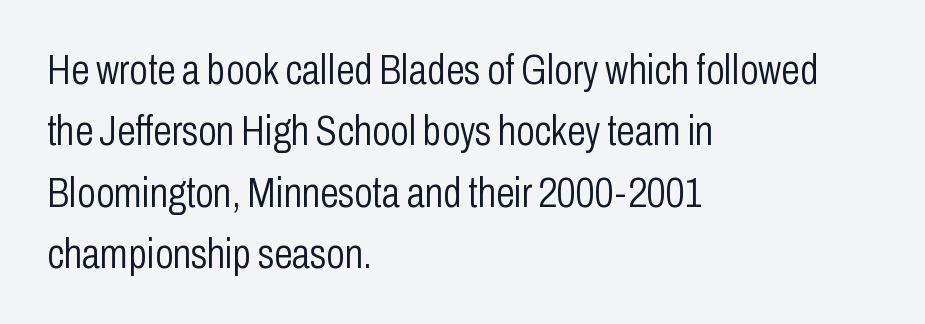
Q: Is the text bold? A: No.
Q: Is the text italic (slanted)? A: No, it is upright.
Q: Is the typeface a serif or a sans-serif typeface? A: Sans-serif.
Q: Is the text underlined? A: No.
Q: How is the paragraph aligned? A: Left-aligned.
Q: Is the spacing between letters normal or unusually wide? A: Normal.
Q: Is the spacing between lines tight, normal or loose? A: Normal.
Q: Width (condensed, normal, or wide)? A: Condensed.
Q: Stroke contrast? A: Low.
Q: x-height? A: Medium.
Q: Monospaced? A: No.
